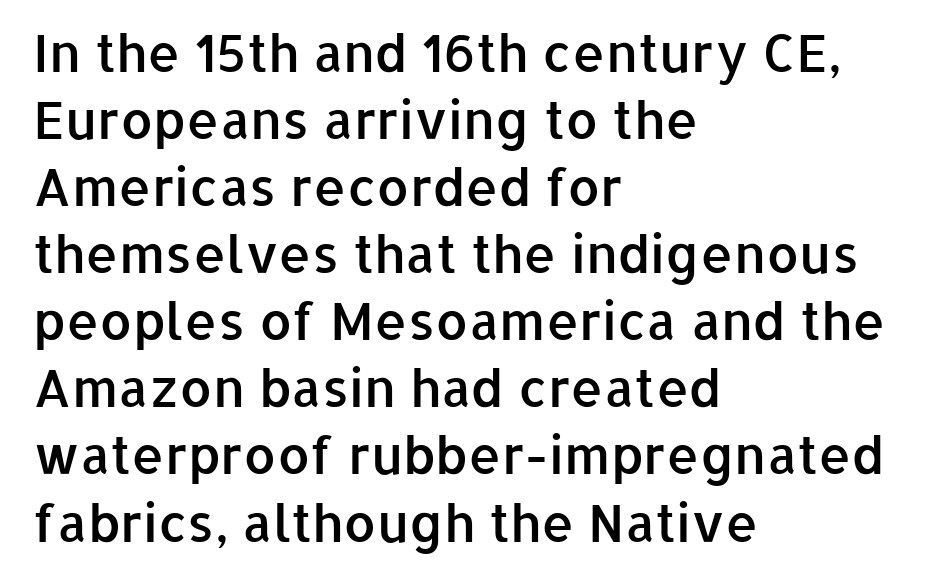
Type style note: lacks serifs. The rendering uses natural spacing where letterforms have individual widths. These lines sit exactly where default settings would place them. A clean baseline with only descenders dipping below it.
